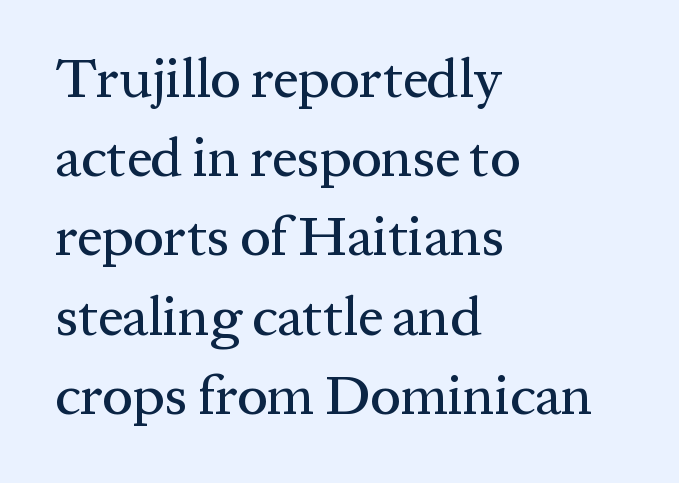
{"serif": "yes", "italic": "no", "width": "normal", "stroke_contrast": "medium", "x_height": "medium", "monospaced": "no", "underline": "no", "align": "left", "line_spacing": "normal", "line_spacing_ratio": 1.44, "letter_spacing": "normal", "letter_spacing_em": 0.0, "glyph_px": 55}
